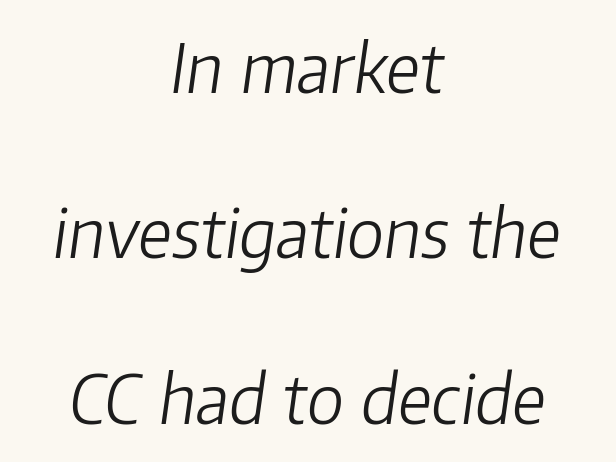
{"italic": "yes", "lean": "right", "slant_degrees": 8, "bold": "no", "weight": "light", "width": "normal", "stroke_contrast": "low", "x_height": "medium", "monospaced": "no", "underline": "no", "align": "center", "line_spacing": "loose", "line_spacing_ratio": 2.47, "letter_spacing": "normal", "letter_spacing_em": 0.0, "glyph_px": 67}
